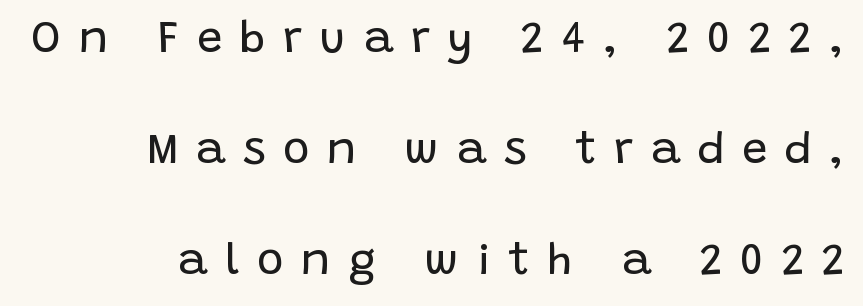
{"serif": "no", "italic": "no", "bold": "no", "weight": "regular", "width": "normal", "stroke_contrast": "low", "x_height": "large", "monospaced": "no", "underline": "no", "align": "right", "line_spacing": "loose", "line_spacing_ratio": 2.47, "letter_spacing": "wide", "letter_spacing_em": 0.39, "glyph_px": 45}
